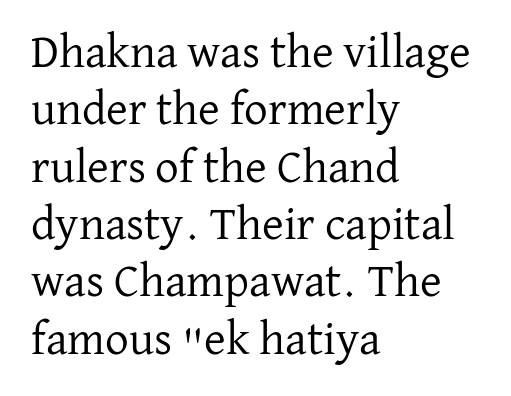
{"serif": "yes", "italic": "no", "bold": "no", "weight": "regular", "width": "normal", "stroke_contrast": "low", "x_height": "medium", "monospaced": "no", "underline": "no", "align": "left", "line_spacing_ratio": 1.22, "letter_spacing": "normal", "letter_spacing_em": 0.0, "glyph_px": 47}
